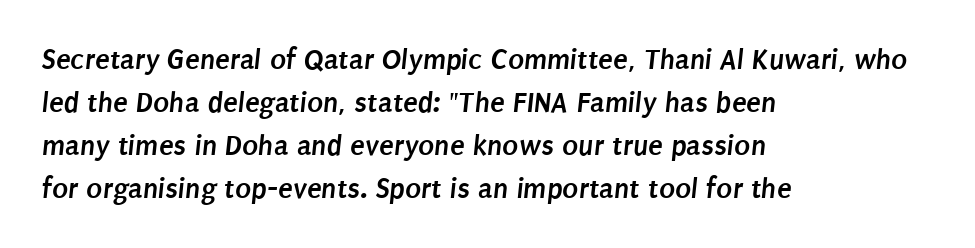
The image shows 30 px semibold, condensed sans-serif type; set left-aligned, normal line spacing (1.43x), normal letter spacing, not underlined; low stroke contrast and a large x-height.
